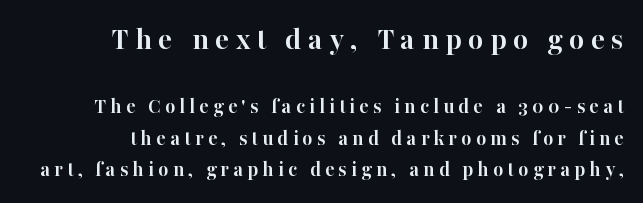
{"serif": "yes", "italic": "no", "bold": "yes", "weight": "semibold", "width": "normal", "stroke_contrast": "high", "x_height": "medium", "monospaced": "no", "underline": "no", "align": "right", "line_spacing": "normal", "line_spacing_ratio": 1.44, "larger_block": "first", "size_ratio": 1.5, "glyph_px": 33}
